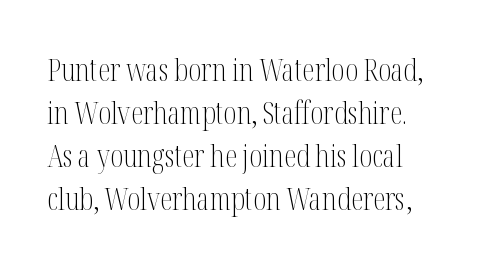
The image shows 31 px light, condensed serif type, upright; set normal line spacing (1.39x), normal letter spacing, not underlined; medium stroke contrast and a medium x-height.
